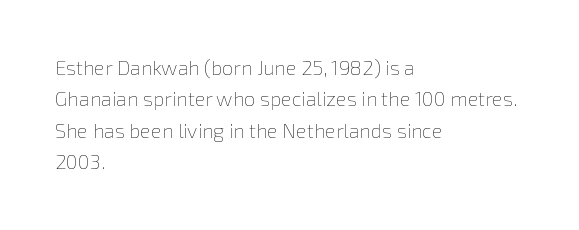
Line spacing here is normal. A typesetter would mark this as roman, not italic. The specimen omits any rule beneath the text block's lines. The rag falls on the right side of this text block. The characters are drawn with everyday or finer stroke widths.
